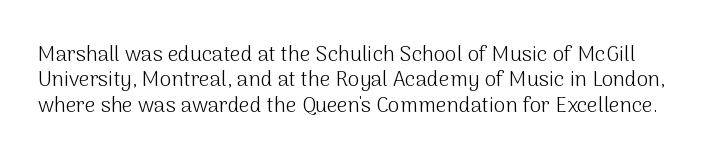
The image shows 21 px text type, upright; set line spacing 1.21x, normal letter spacing, not underlined.
